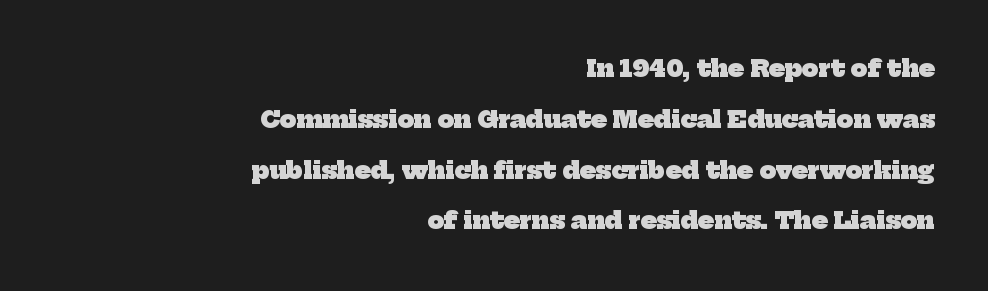
{"bold": "yes", "underline": "no", "align": "right", "line_spacing": "loose", "line_spacing_ratio": 2.21, "letter_spacing": "normal", "letter_spacing_em": 0.0, "glyph_px": 23}
